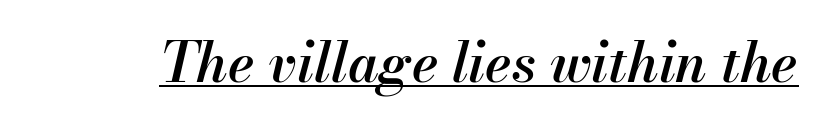
Q: Is the text bold? A: Semi-bold.
Q: Is the text italic (slanted)? A: Yes, it leans right by about 13 degrees.
Q: Is the text underlined? A: Yes.
Q: Is the spacing between letters normal or unusually wide? A: Normal.
Q: Width (condensed, normal, or wide)? A: Normal.
Q: Stroke contrast? A: Medium.
Q: x-height? A: Small.
Q: Monospaced? A: No.
